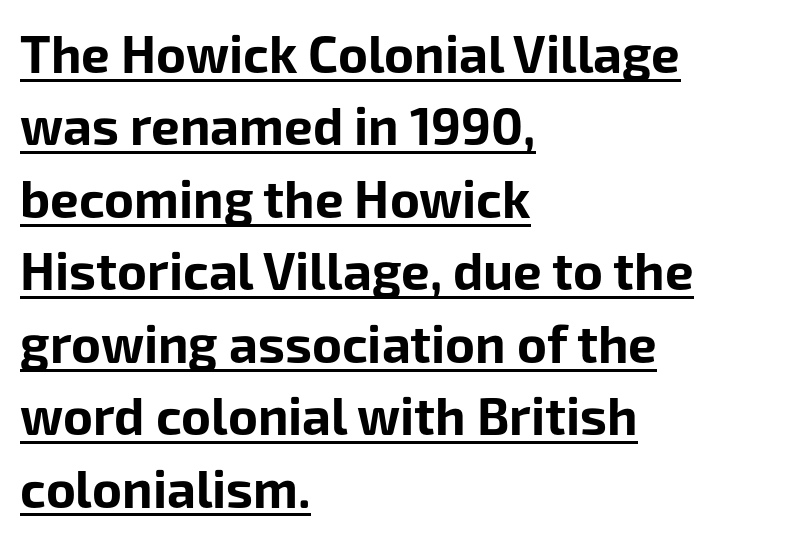
{"serif": "no", "italic": "no", "bold": "yes", "weight": "bold", "width": "normal", "stroke_contrast": "low", "x_height": "medium", "monospaced": "no", "underline": "yes", "align": "left", "line_spacing": "normal", "line_spacing_ratio": 1.42, "letter_spacing": "normal", "letter_spacing_em": 0.0, "glyph_px": 51}
